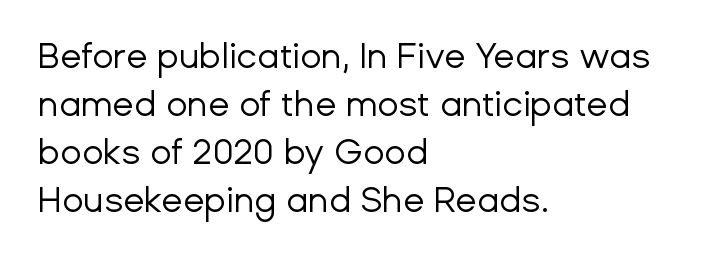
Q: Is the text bold? A: No.
Q: Is the text italic (slanted)? A: No, it is upright.
Q: Is the typeface a serif or a sans-serif typeface? A: Sans-serif.
Q: Is the text underlined? A: No.
Q: How is the paragraph aligned? A: Left-aligned.
Q: Is the spacing between letters normal or unusually wide? A: Normal.
Q: Is the spacing between lines tight, normal or loose? A: Normal.
Q: Width (condensed, normal, or wide)? A: Normal.
Q: Stroke contrast? A: Low.
Q: x-height? A: Medium.
Q: Monospaced? A: No.
